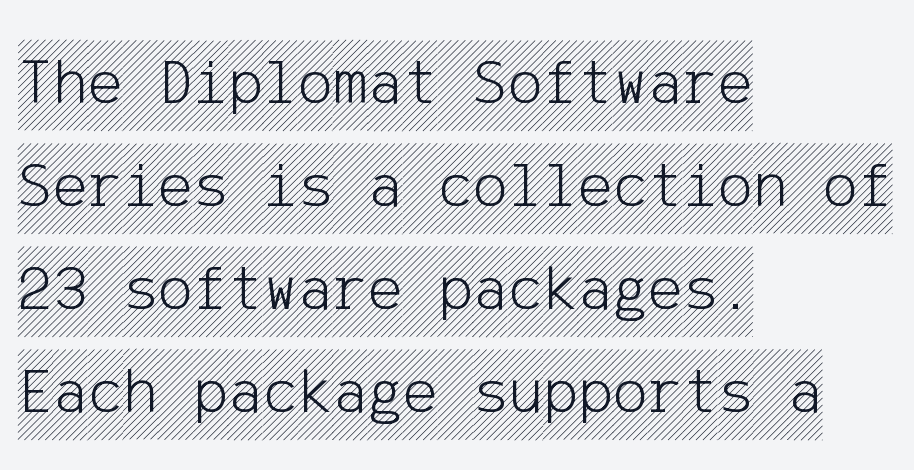
No word sits above an underline. A typesetter would mark this as roman, not italic. Typeset ragged right — the left edge is the straight one. Rows of type keep a routine distance in the vertical direction.
